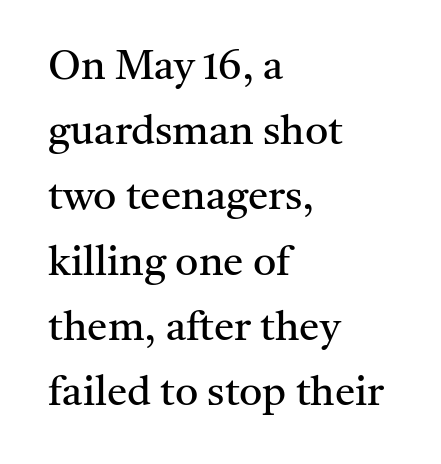
This sample uses a serif face. The lines sit at an ordinary, default distance from one another. Casual observation: everything's shoved over to the left. The space directly below the letters is spotless. These lines are rendered in a variable-pitch font.
